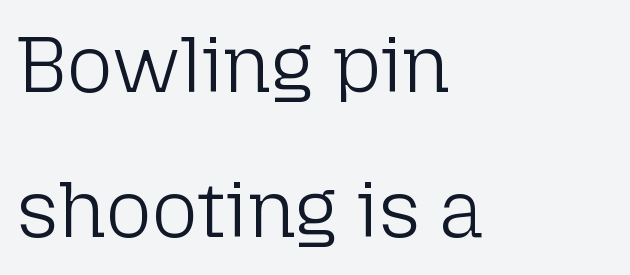
{"serif": "no", "italic": "no", "bold": "no", "weight": "light", "width": "normal", "stroke_contrast": "low", "x_height": "medium", "monospaced": "no", "underline": "no", "align": "left", "line_spacing_ratio": 1.83, "letter_spacing": "normal", "letter_spacing_em": 0.0, "glyph_px": 79}
